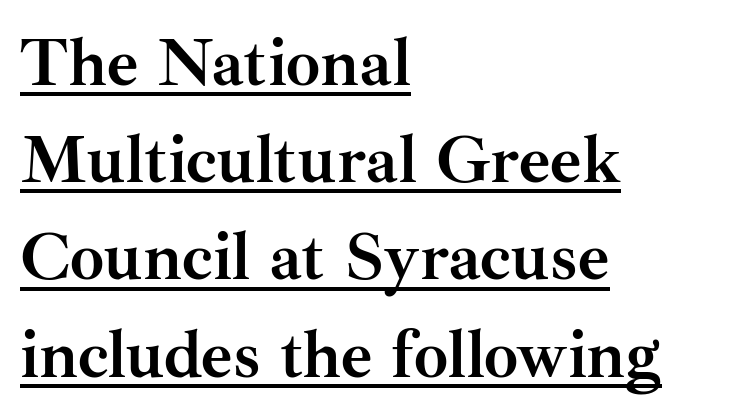
Q: Is the text bold? A: Yes.
Q: Is the text italic (slanted)? A: No, it is upright.
Q: Is the typeface a serif or a sans-serif typeface? A: Serif.
Q: Is the text underlined? A: Yes.
Q: How is the paragraph aligned? A: Left-aligned.
Q: Is the spacing between letters normal or unusually wide? A: Normal.
Q: Is the spacing between lines tight, normal or loose? A: Normal.
Q: Width (condensed, normal, or wide)? A: Normal.
Q: Stroke contrast? A: Medium.
Q: x-height? A: Small.
Q: Monospaced? A: No.
